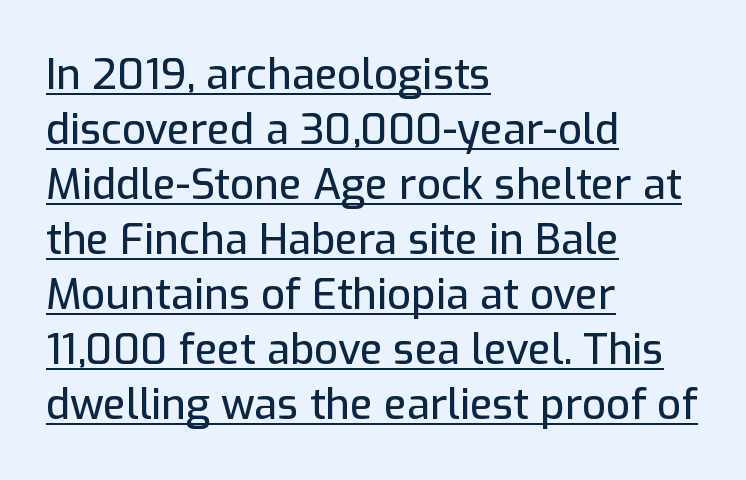
{"serif": "no", "italic": "no", "width": "normal", "stroke_contrast": "low", "x_height": "medium", "monospaced": "no", "underline": "yes", "align": "left", "line_spacing": "normal", "line_spacing_ratio": 1.31, "letter_spacing": "normal", "letter_spacing_em": 0.0, "glyph_px": 42}
